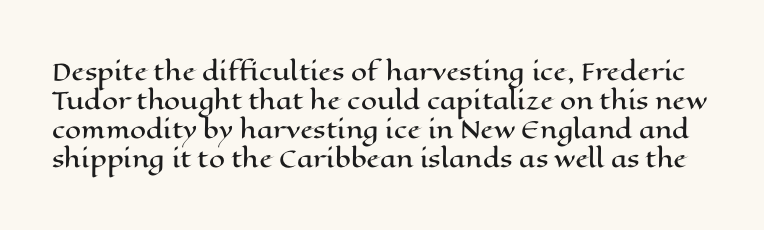
Q: Is the text italic (slanted)? A: No, it is upright.
Q: Is the text underlined? A: No.
Q: Is the spacing between letters normal or unusually wide? A: Normal.
Q: Is the spacing between lines tight, normal or loose? A: Normal.
